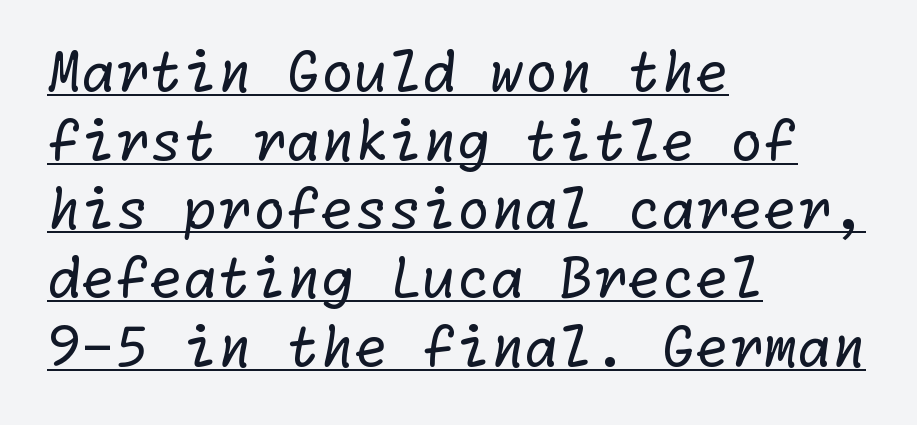
{"serif": "no", "bold": "no", "weight": "regular", "width": "normal", "stroke_contrast": "low", "x_height": "medium", "underline": "yes", "align": "left", "line_spacing": "normal", "line_spacing_ratio": 1.25, "letter_spacing": "normal", "letter_spacing_em": 0.0, "glyph_px": 55}
